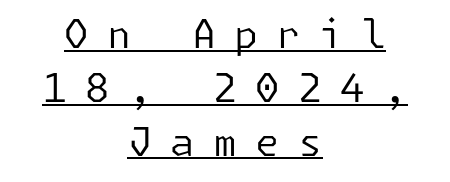
Q: Is the text bold? A: No.
Q: Is the text italic (slanted)? A: No, it is upright.
Q: Is the typeface a serif or a sans-serif typeface? A: Sans-serif.
Q: Is the text underlined? A: Yes.
Q: How is the paragraph aligned? A: Centered.
Q: Is the spacing between letters normal or unusually wide? A: Unusually wide.
Q: Is the spacing between lines tight, normal or loose? A: Normal.
Q: Width (condensed, normal, or wide)? A: Normal.
Q: Stroke contrast? A: Low.
Q: x-height? A: Medium.
